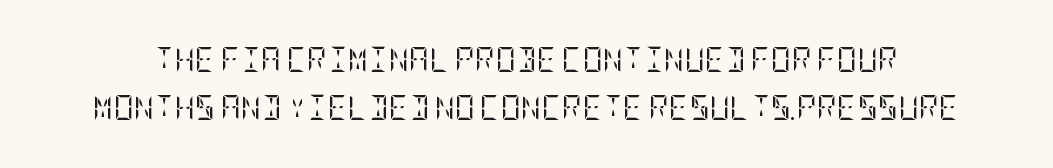
No extra ink here — the face is not bold. Vertical strokes here are truly vertical. Letter spacing: default. Whoever set this chose breathing room over compactness in the vertical rhythm.
